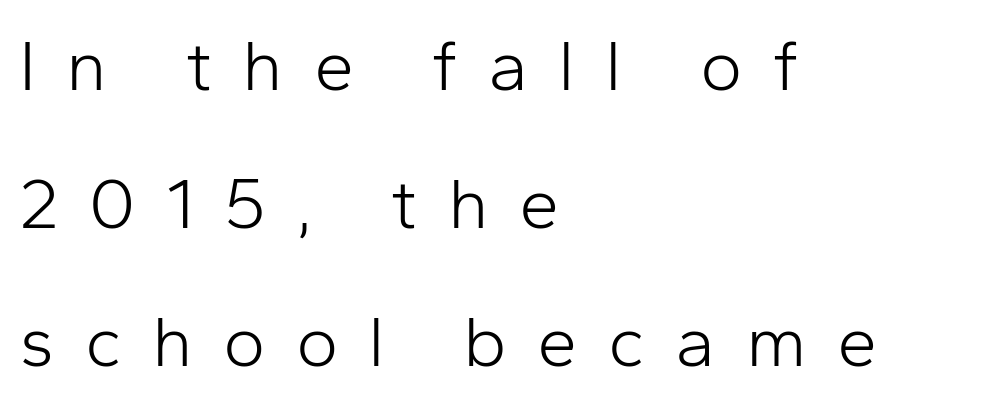
Q: Is the text bold? A: No.
Q: Is the text italic (slanted)? A: No, it is upright.
Q: Is the typeface a serif or a sans-serif typeface? A: Sans-serif.
Q: Is the text underlined? A: No.
Q: How is the paragraph aligned? A: Left-aligned.
Q: Is the spacing between letters normal or unusually wide? A: Unusually wide.
Q: Is the spacing between lines tight, normal or loose? A: Loose.
Q: Width (condensed, normal, or wide)? A: Normal.
Q: Stroke contrast? A: Low.
Q: x-height? A: Medium.
Q: Monospaced? A: No.
